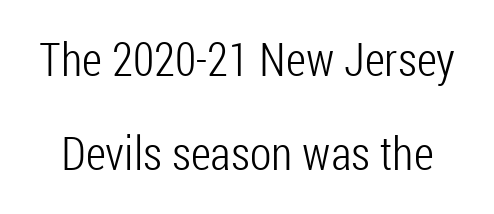
The letters advance in unequal steps, a hallmark of proportional type. The characters display no serif detailing; their extremities are plain. Check under the words: just untouched page. The type is set solid horizontally, with unmodified tracking.
